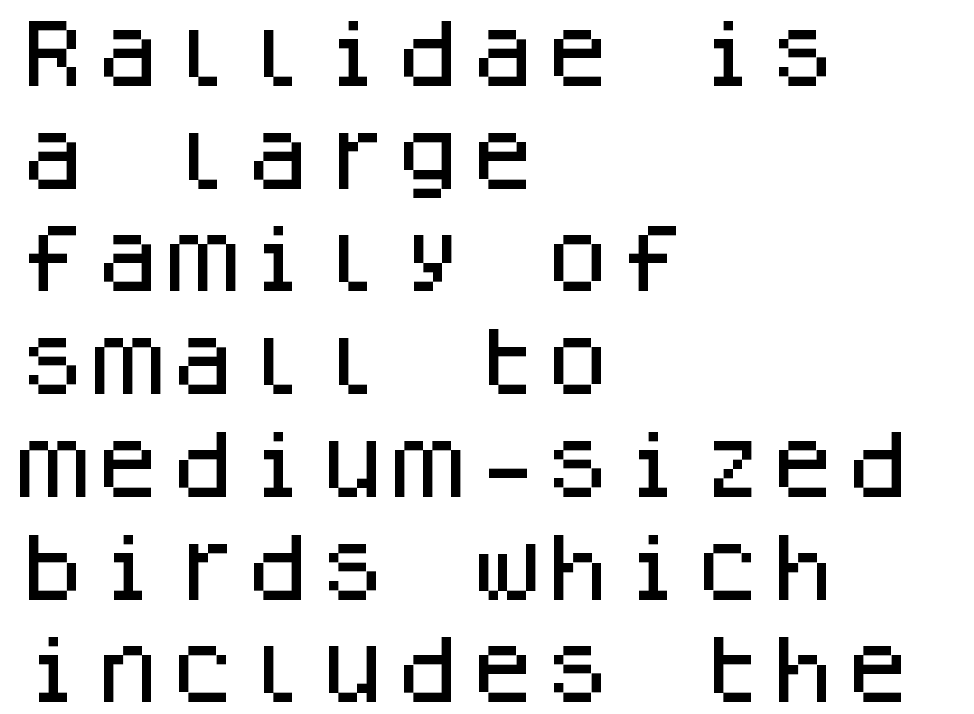
The image shows 75 px sans-serif type, upright, monospaced; set left-aligned, normal line spacing (1.37x), normal letter spacing, not underlined; low stroke contrast and a large x-height.
